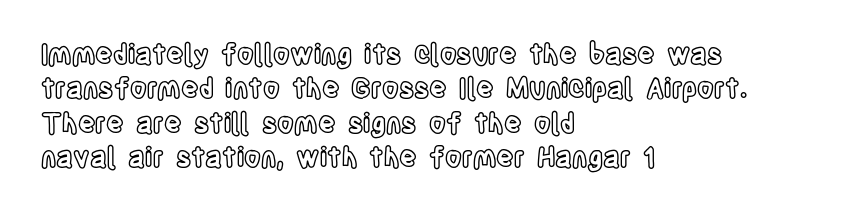
{"italic": "no", "underline": "no", "align": "left", "line_spacing": "normal", "line_spacing_ratio": 1.27, "letter_spacing": "normal", "letter_spacing_em": 0.0, "glyph_px": 27}
